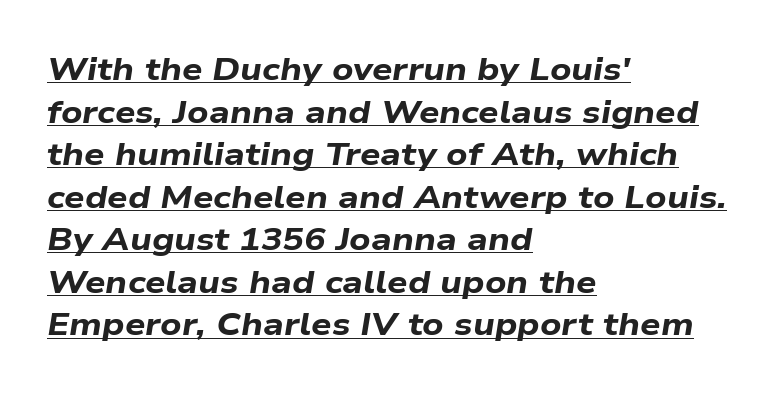
Q: Is the text bold? A: Yes.
Q: Is the text italic (slanted)? A: Yes, it leans right by about 9 degrees.
Q: Is the text underlined? A: Yes.
Q: How is the paragraph aligned? A: Left-aligned.
Q: Is the spacing between letters normal or unusually wide? A: Normal.
Q: Is the spacing between lines tight, normal or loose? A: Normal.
Q: Width (condensed, normal, or wide)? A: Wide.
Q: Stroke contrast? A: Low.
Q: x-height? A: Medium.
Q: Monospaced? A: No.
